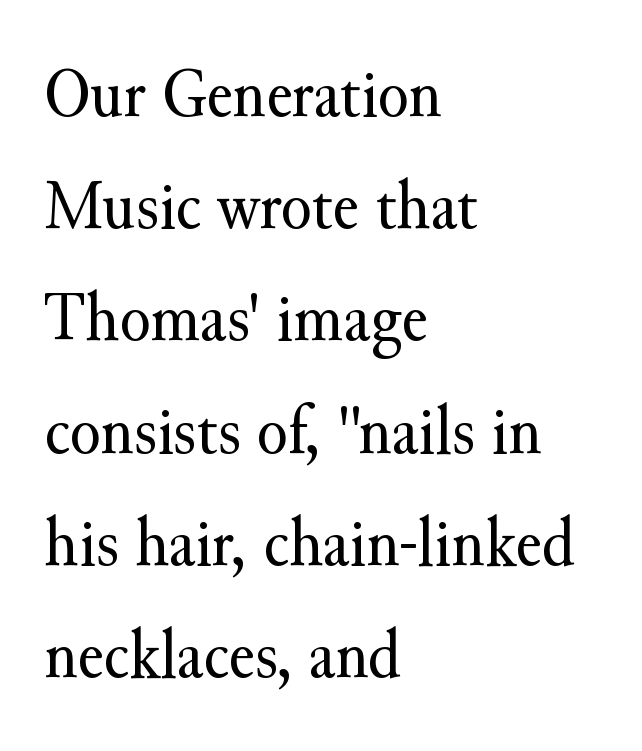
Q: Is the text bold? A: No.
Q: Is the text italic (slanted)? A: No, it is upright.
Q: Is the typeface a serif or a sans-serif typeface? A: Serif.
Q: Is the text underlined? A: No.
Q: How is the paragraph aligned? A: Left-aligned.
Q: Is the spacing between letters normal or unusually wide? A: Normal.
Q: Is the spacing between lines tight, normal or loose? A: Normal.
Q: Width (condensed, normal, or wide)? A: Normal.
Q: Stroke contrast? A: Medium.
Q: x-height? A: Small.
Q: Monospaced? A: No.
